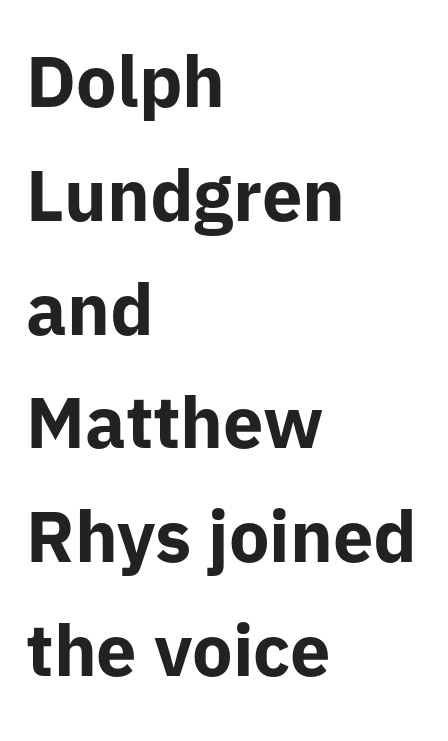
{"serif": "no", "italic": "no", "bold": "yes", "weight": "bold", "width": "normal", "stroke_contrast": "low", "x_height": "medium", "monospaced": "no", "underline": "no", "align": "left", "line_spacing": "normal", "line_spacing_ratio": 1.58, "letter_spacing": "normal", "letter_spacing_em": 0.0, "glyph_px": 72}
